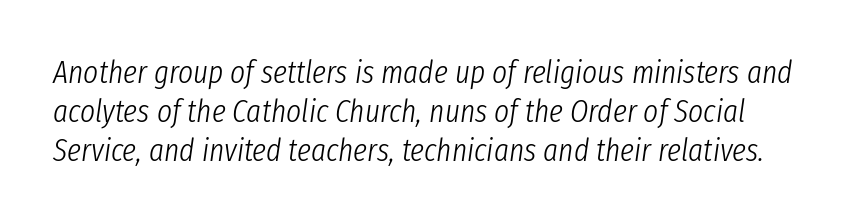
{"italic": "yes", "lean": "right", "slant_degrees": 8, "bold": "no", "weight": "light", "width": "condensed", "stroke_contrast": "low", "x_height": "medium", "monospaced": "no", "underline": "no", "line_spacing_ratio": 1.22, "letter_spacing": "normal", "letter_spacing_em": 0.0, "glyph_px": 32}
